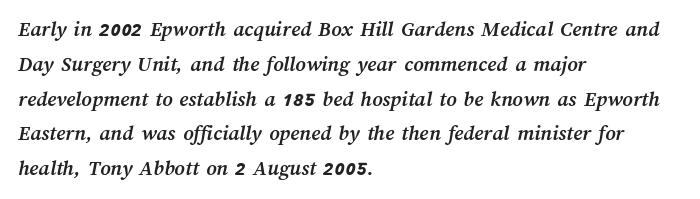
This rendering features lettering with no underline. The passage shown is emphatically bold. Compared with typical body copy, the letter spacing here is the same. Is the block centered? No — it sits flush against the left margin. This block has exactly the height ordinary leading produces.
